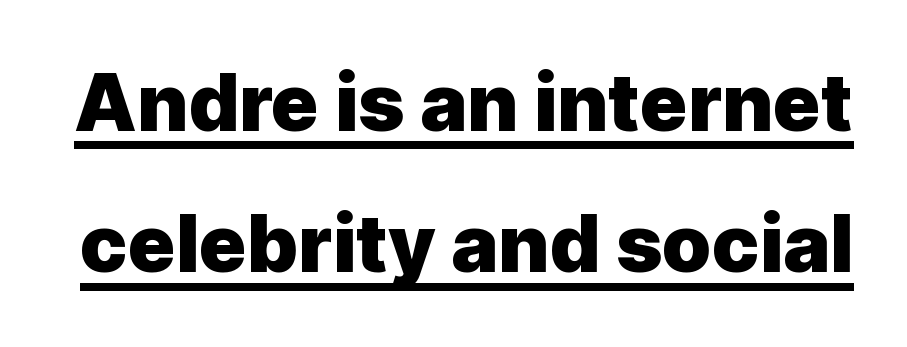
{"serif": "no", "italic": "no", "bold": "yes", "weight": "heavy", "width": "normal", "x_height": "medium", "monospaced": "no", "underline": "yes", "line_spacing_ratio": 1.79, "letter_spacing": "normal", "letter_spacing_em": 0.0, "glyph_px": 79}
